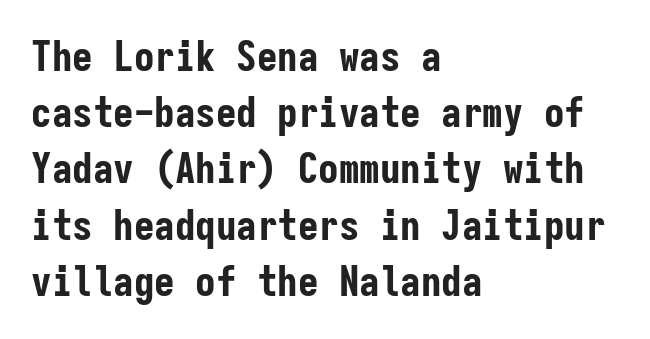
Unlike a traditional serif, this face leaves its strokes unadorned. A typesetter would call this monospace, since all characters share one set width. Letters rest on an invisible, unmarked baseline. Notice how descenders clear the ascenders below comfortably — that's standard leading. Plenty of ink on the page — the face is bold. Is there any slant? The stems are plumb.
